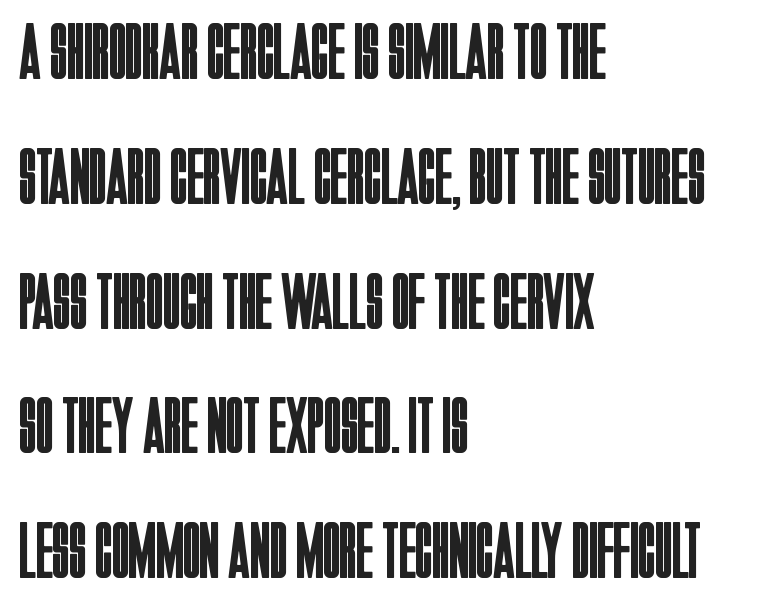
Q: Is the text bold? A: No.
Q: Is the text italic (slanted)? A: No, it is upright.
Q: Is the typeface a serif or a sans-serif typeface? A: Sans-serif.
Q: Is the text underlined? A: No.
Q: How is the paragraph aligned? A: Left-aligned.
Q: Is the spacing between letters normal or unusually wide? A: Normal.
Q: Is the spacing between lines tight, normal or loose? A: Normal.
Q: Width (condensed, normal, or wide)? A: Condensed.
Q: Stroke contrast? A: Low.
Q: x-height? A: Large.
Q: Monospaced? A: No.
